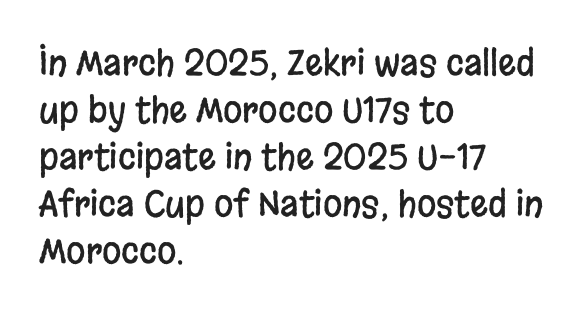
Q: Is the text italic (slanted)? A: No, it is upright.
Q: Is the typeface a serif or a sans-serif typeface? A: Sans-serif.
Q: Is the text underlined? A: No.
Q: How is the paragraph aligned? A: Left-aligned.
Q: Is the spacing between letters normal or unusually wide? A: Normal.
Q: Is the spacing between lines tight, normal or loose? A: Normal.
Q: Width (condensed, normal, or wide)? A: Condensed.
Q: Stroke contrast? A: Low.
Q: x-height? A: Large.
Q: Monospaced? A: No.
